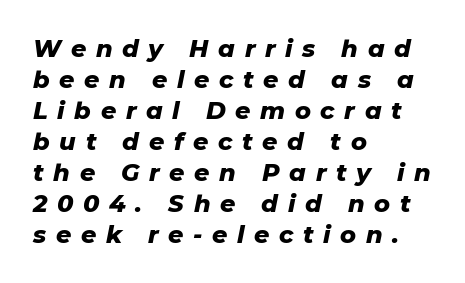
{"italic": "yes", "lean": "right", "slant_degrees": 11, "bold": "yes", "underline": "no", "align": "left", "line_spacing": "normal", "line_spacing_ratio": 1.29, "letter_spacing": "wide", "letter_spacing_em": 0.4, "glyph_px": 24}
